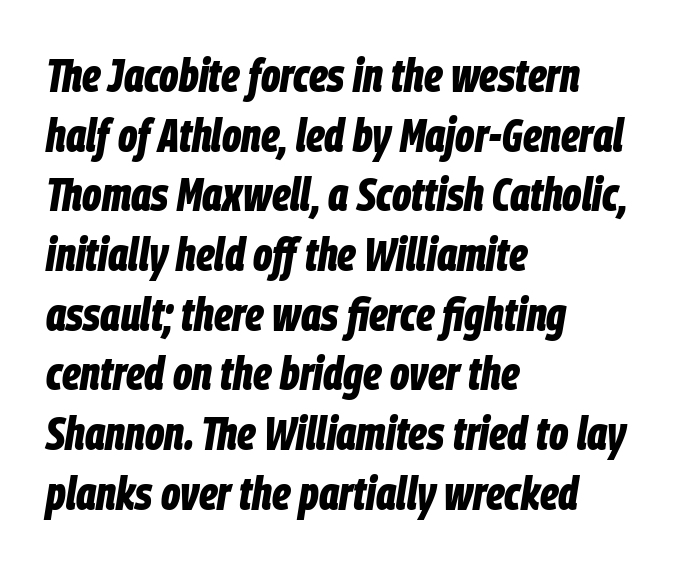
Left-aligned paragraph, ragged on the right. Character widths vary here, with narrow letters taking less room than wide ones. Chunky letters — that's bold for sure. Bare-footed words on every line.
